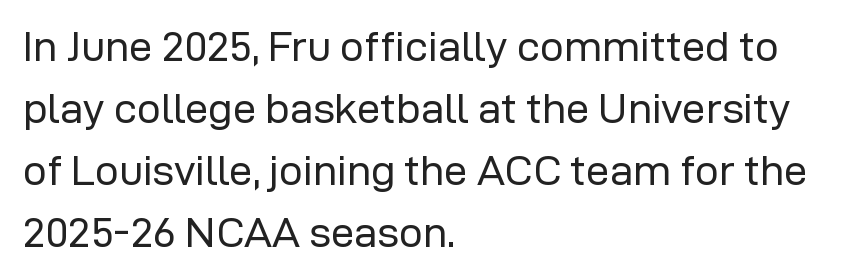
{"serif": "no", "italic": "no", "bold": "no", "weight": "regular", "width": "normal", "stroke_contrast": "low", "x_height": "medium", "monospaced": "no", "underline": "no", "align": "left", "line_spacing": "normal", "line_spacing_ratio": 1.48, "letter_spacing": "normal", "letter_spacing_em": 0.0, "glyph_px": 42}
